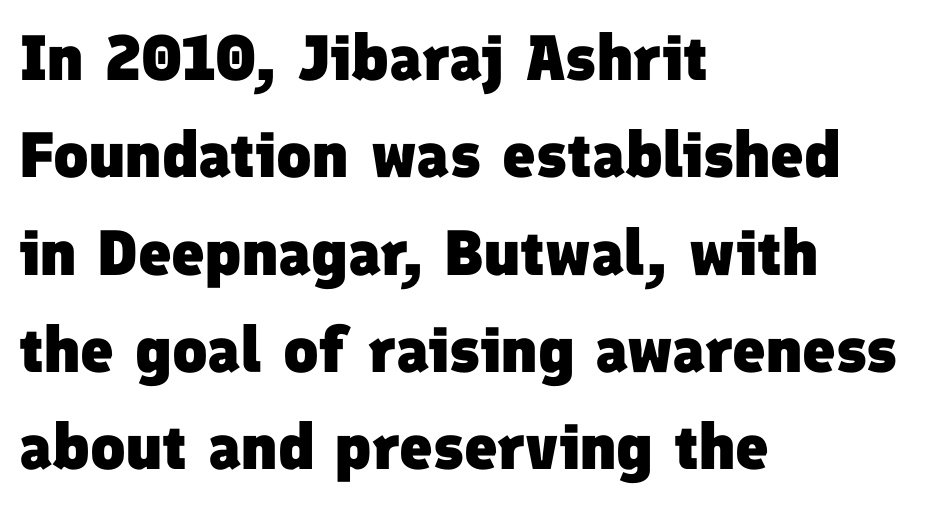
{"serif": "no", "bold": "yes", "weight": "heavy", "width": "normal", "stroke_contrast": "low", "x_height": "medium", "monospaced": "no", "underline": "no", "align": "left", "line_spacing": "normal", "line_spacing_ratio": 1.52, "letter_spacing": "normal", "letter_spacing_em": 0.0, "glyph_px": 64}
